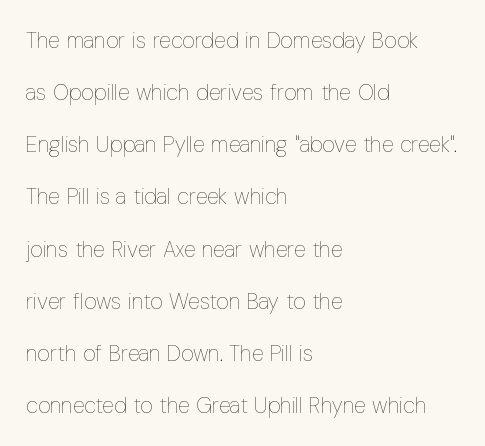
{"italic": "no", "bold": "no", "underline": "no", "align": "left", "line_spacing": "loose", "line_spacing_ratio": 2.37, "letter_spacing": "normal", "letter_spacing_em": 0.0, "glyph_px": 22}
